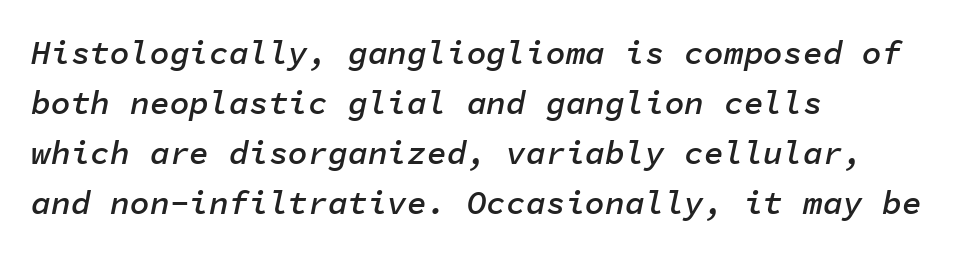
Q: Is the text bold? A: Semi-bold.
Q: Is the text italic (slanted)? A: Yes, it leans right by about 11 degrees.
Q: Is the text underlined? A: No.
Q: How is the paragraph aligned? A: Left-aligned.
Q: Is the spacing between letters normal or unusually wide? A: Normal.
Q: Is the spacing between lines tight, normal or loose? A: Normal.
Q: Width (condensed, normal, or wide)? A: Normal.
Q: Stroke contrast? A: Low.
Q: x-height? A: Medium.
Q: Monospaced? A: Yes.
